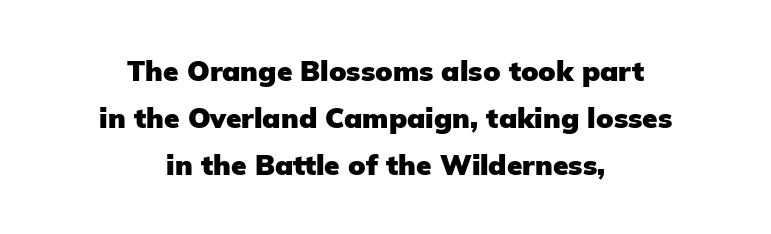
One-word summary of the alignment: center. The passage shown is typed in a proportional face where columns would drift. The font's upright variant was chosen for this text. Summary of vertical rhythm: regular, with standard interline spacing. Stroke terminals: plain, sans-serif. Glyph-to-glyph distance matches everyday printed text.
